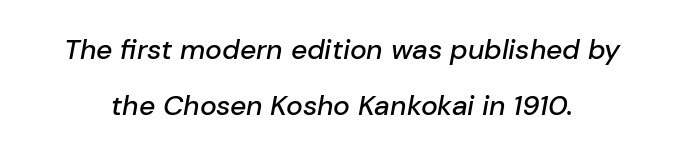
Q: Is the text italic (slanted)? A: Yes, it leans right by about 10 degrees.
Q: Is the text underlined? A: No.
Q: Is the spacing between letters normal or unusually wide? A: Normal.
Q: Is the spacing between lines tight, normal or loose? A: Loose.
Q: Width (condensed, normal, or wide)? A: Normal.
Q: Stroke contrast? A: Low.
Q: x-height? A: Medium.
Q: Monospaced? A: No.
